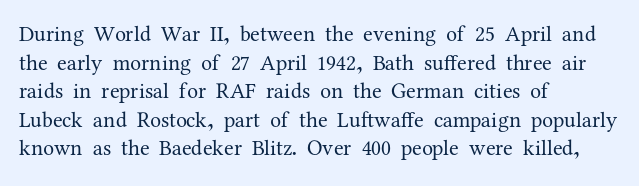
Q: Is the text bold? A: No.
Q: Is the text italic (slanted)? A: No, it is upright.
Q: Is the text underlined? A: No.
Q: How is the paragraph aligned? A: Left-aligned.
Q: Is the spacing between letters normal or unusually wide? A: Normal.
Q: Is the spacing between lines tight, normal or loose? A: Normal.
